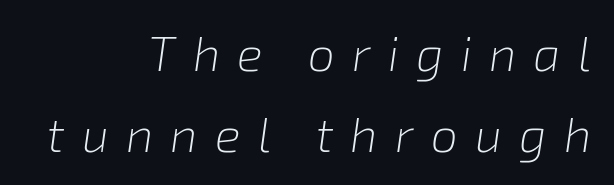
Q: Is the text bold? A: No.
Q: Is the text italic (slanted)? A: Yes, it leans right by about 8 degrees.
Q: Is the text underlined? A: No.
Q: How is the paragraph aligned? A: Right-aligned.
Q: Is the spacing between letters normal or unusually wide? A: Unusually wide.
Q: Is the spacing between lines tight, normal or loose? A: Normal.
Q: Width (condensed, normal, or wide)? A: Normal.
Q: Stroke contrast? A: Low.
Q: x-height? A: Medium.
Q: Monospaced? A: No.
